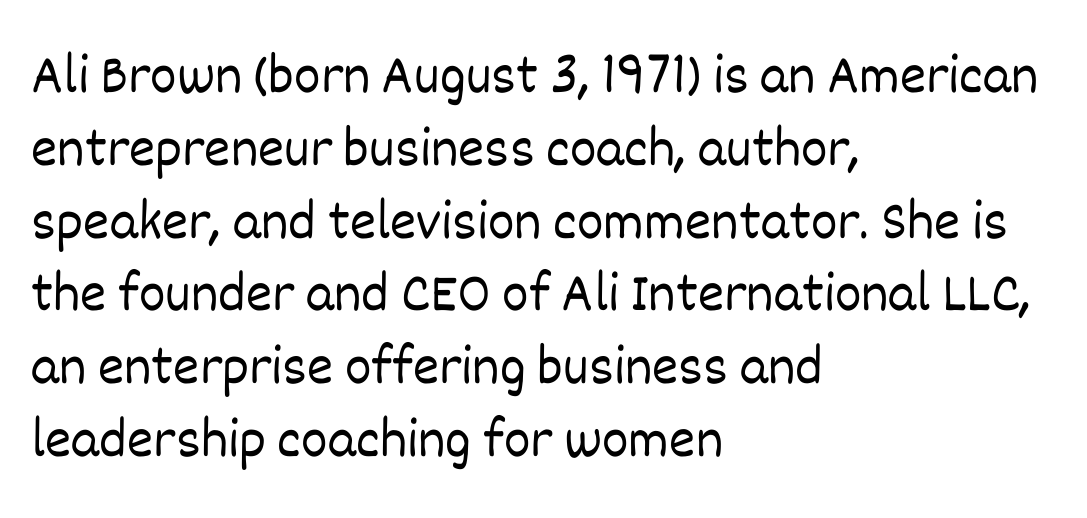
Q: Is the text bold? A: No.
Q: Is the text italic (slanted)? A: No, it is upright.
Q: Is the text underlined? A: No.
Q: How is the paragraph aligned? A: Left-aligned.
Q: Is the spacing between letters normal or unusually wide? A: Normal.
Q: Is the spacing between lines tight, normal or loose? A: Normal.
Q: Width (condensed, normal, or wide)? A: Normal.
Q: Stroke contrast? A: Low.
Q: x-height? A: Large.
Q: Monospaced? A: No.
